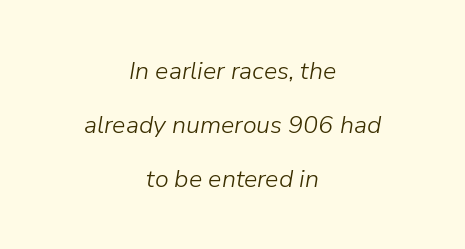
The image shows 25 px text type, italic (leaning right); set centered, loose line spacing (2.16x), normal letter spacing, not underlined.
